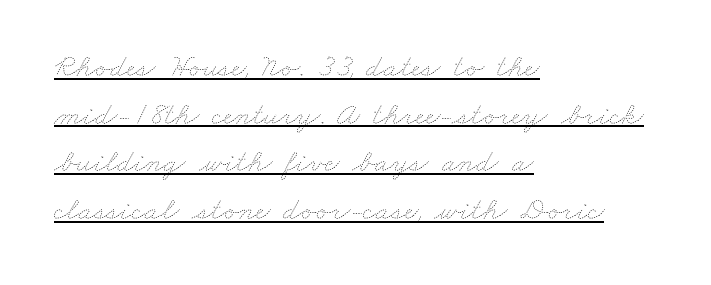
The image shows 32 px thin, wide type; set left-aligned, normal line spacing (1.49x), normal letter spacing, underlined; low stroke contrast and a small x-height.
